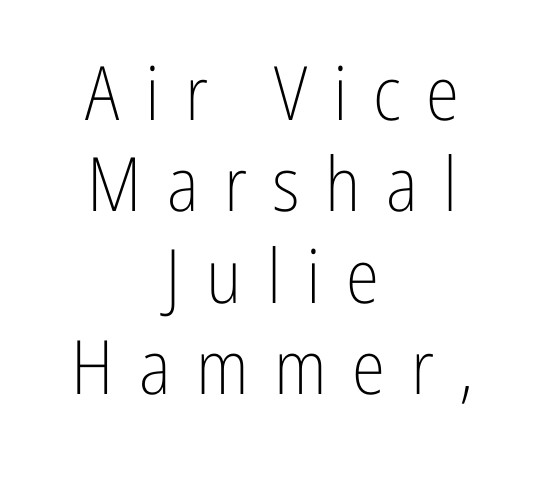
The image shows 75 px light, condensed sans-serif type, upright; set centered, line spacing 1.22x, unusually wide letter spacing (+0.34 em), not underlined; low stroke contrast and a medium x-height.
